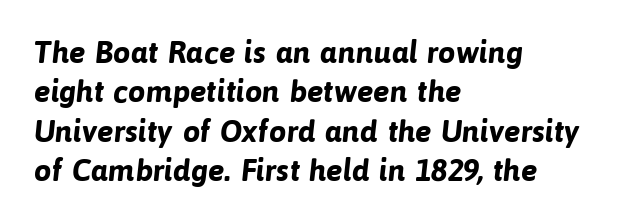
{"serif": "no", "bold": "yes", "weight": "bold", "width": "normal", "stroke_contrast": "low", "x_height": "medium", "monospaced": "no", "underline": "no", "align": "left", "line_spacing": "normal", "line_spacing_ratio": 1.27, "letter_spacing": "normal", "letter_spacing_em": 0.0, "glyph_px": 31}
